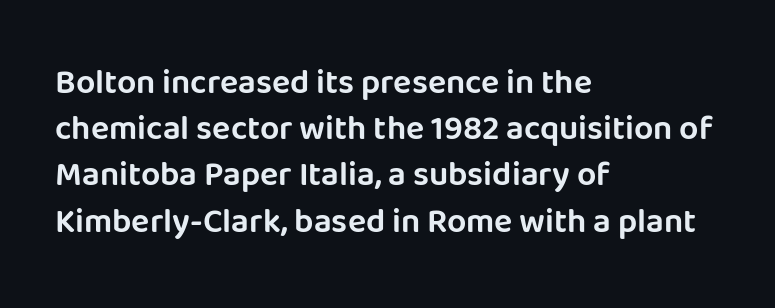
The image shows 34 px sans-serif type, upright; set left-aligned, normal line spacing (1.36x), normal letter spacing, not underlined; low stroke contrast and a large x-height.
